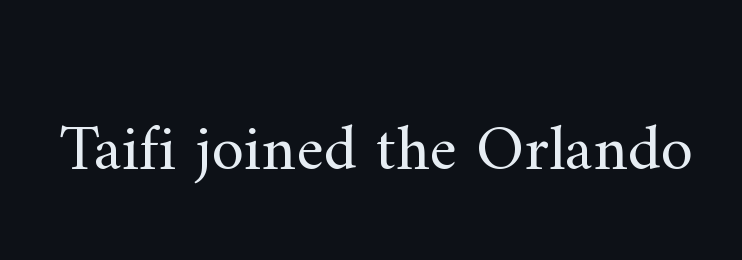
Q: Is the text bold? A: No.
Q: Is the text italic (slanted)? A: No, it is upright.
Q: Is the typeface a serif or a sans-serif typeface? A: Serif.
Q: Is the text underlined? A: No.
Q: Is the spacing between letters normal or unusually wide? A: Normal.
Q: Width (condensed, normal, or wide)? A: Normal.
Q: Stroke contrast? A: Medium.
Q: x-height? A: Small.
Q: Monospaced? A: No.
